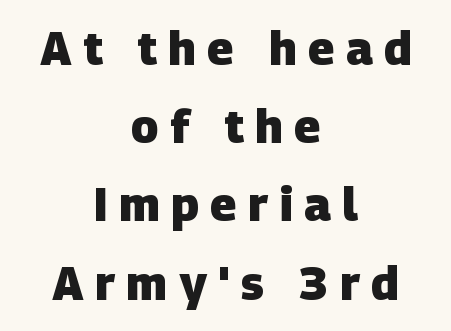
{"serif": "no", "bold": "yes", "weight": "heavy", "width": "normal", "stroke_contrast": "low", "x_height": "large", "monospaced": "no", "underline": "no", "align": "center", "line_spacing": "normal", "line_spacing_ratio": 1.7, "letter_spacing": "wide", "letter_spacing_em": 0.25, "glyph_px": 46}
